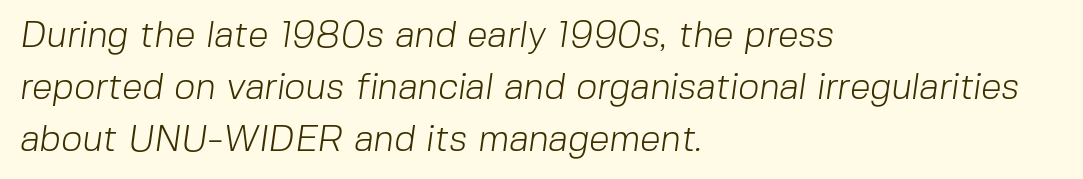
Leading: standard. No heavy texture on the line: the type isn't bold. Standard letterfit; no display-style spreading of the glyphs. The space beneath each line is pristine and unruled. Check where the strokes stop: nothing finishes them off — pure sans.
